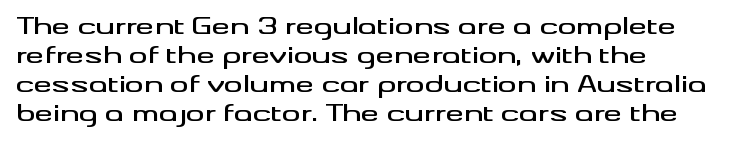
Q: Is the text italic (slanted)? A: No, it is upright.
Q: Is the text underlined? A: No.
Q: How is the paragraph aligned? A: Left-aligned.
Q: Is the spacing between letters normal or unusually wide? A: Normal.
Q: Is the spacing between lines tight, normal or loose? A: Normal.
